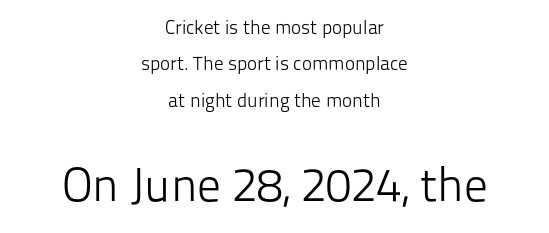
Line starts and ends both wander, symmetrically. In terms of letterspacing, this is plain default setting. The zone under the glyphs is completely vacant. Notice how the stems are strictly vertical — no italics here. You could fit nearly another row in the gap between these rows.
